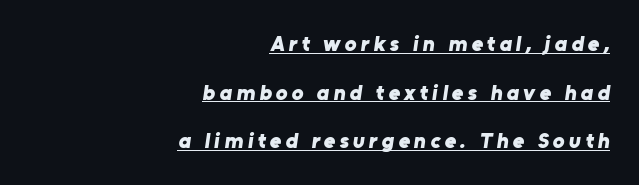
The rag falls on the left side of this text block. The space between consecutive lines is lavish. Strokes here are thick enough to call this a true bold. A typographer would call this underscored text.
